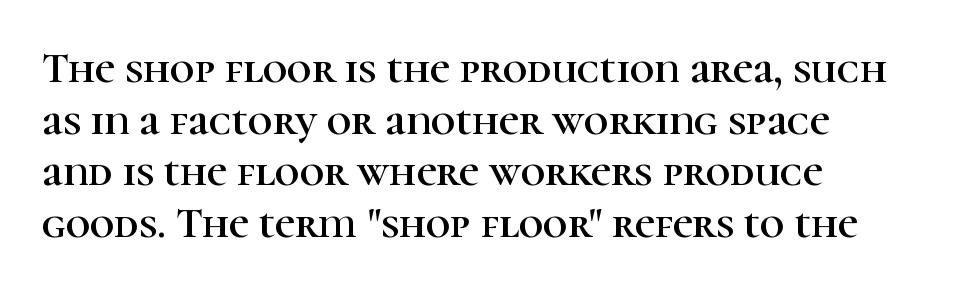
{"serif": "yes", "italic": "no", "width": "normal", "stroke_contrast": "high", "x_height": "medium", "monospaced": "no", "underline": "no", "align": "left", "line_spacing_ratio": 1.2, "letter_spacing": "normal", "letter_spacing_em": 0.0, "glyph_px": 43}
